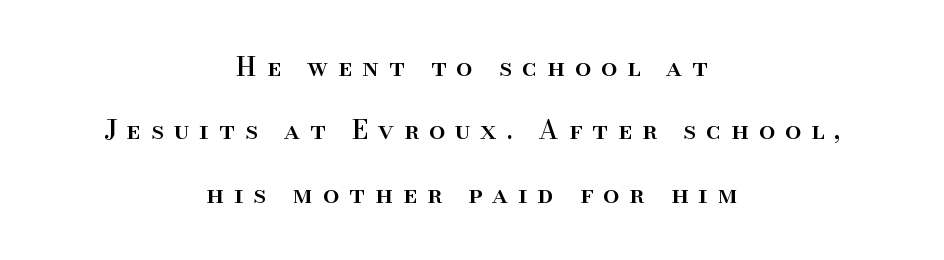
Q: Is the text italic (slanted)? A: No, it is upright.
Q: Is the text underlined? A: No.
Q: How is the paragraph aligned? A: Centered.
Q: Is the spacing between letters normal or unusually wide? A: Unusually wide.
Q: Is the spacing between lines tight, normal or loose? A: Loose.
